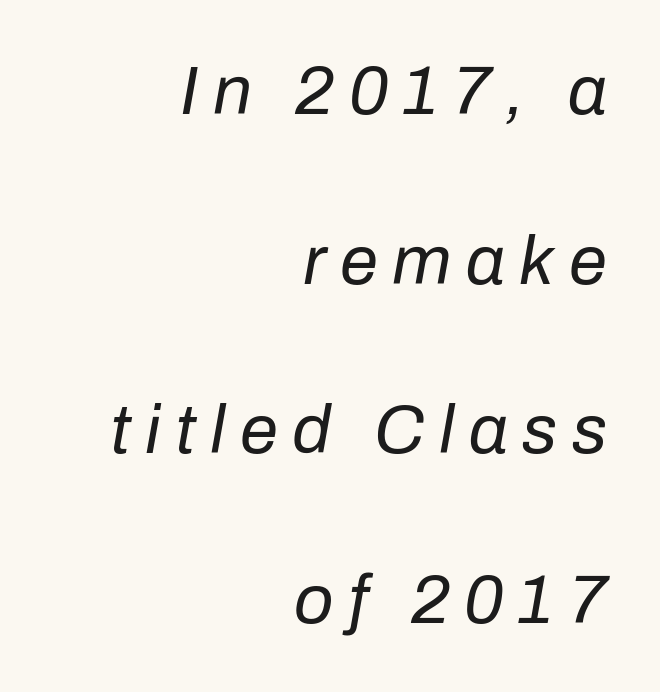
Q: Is the text bold? A: No.
Q: Is the text italic (slanted)? A: Yes, it leans right by about 10 degrees.
Q: Is the text underlined? A: No.
Q: How is the paragraph aligned? A: Right-aligned.
Q: Is the spacing between letters normal or unusually wide? A: Unusually wide.
Q: Is the spacing between lines tight, normal or loose? A: Loose.
Q: Width (condensed, normal, or wide)? A: Normal.
Q: Stroke contrast? A: Low.
Q: x-height? A: Medium.
Q: Monospaced? A: No.
